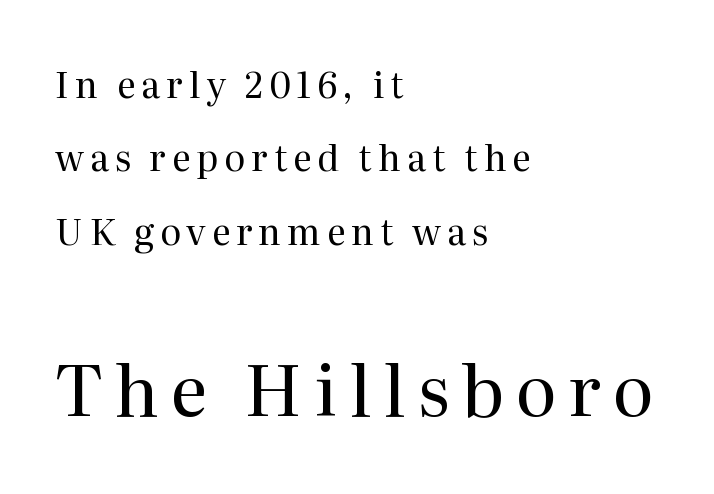
{"serif": "yes", "italic": "no", "bold": "no", "weight": "regular", "width": "normal", "stroke_contrast": "medium", "x_height": "medium", "monospaced": "no", "underline": "no", "align": "left", "line_spacing": "loose", "line_spacing_ratio": 2.04, "larger_block": "second", "size_ratio": 1.97, "glyph_px": 71}
